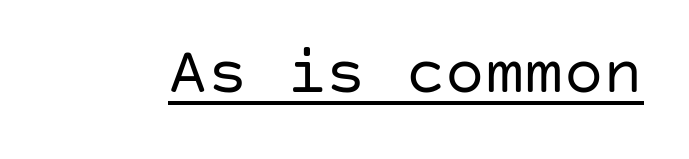
I'd call this a sans setting — the letters go barefoot. Notice how the stems are strictly vertical — no italics here. The face used here is rendered with its standard letterfit. These glyphs show unthickened strokes, regular width or finer.
